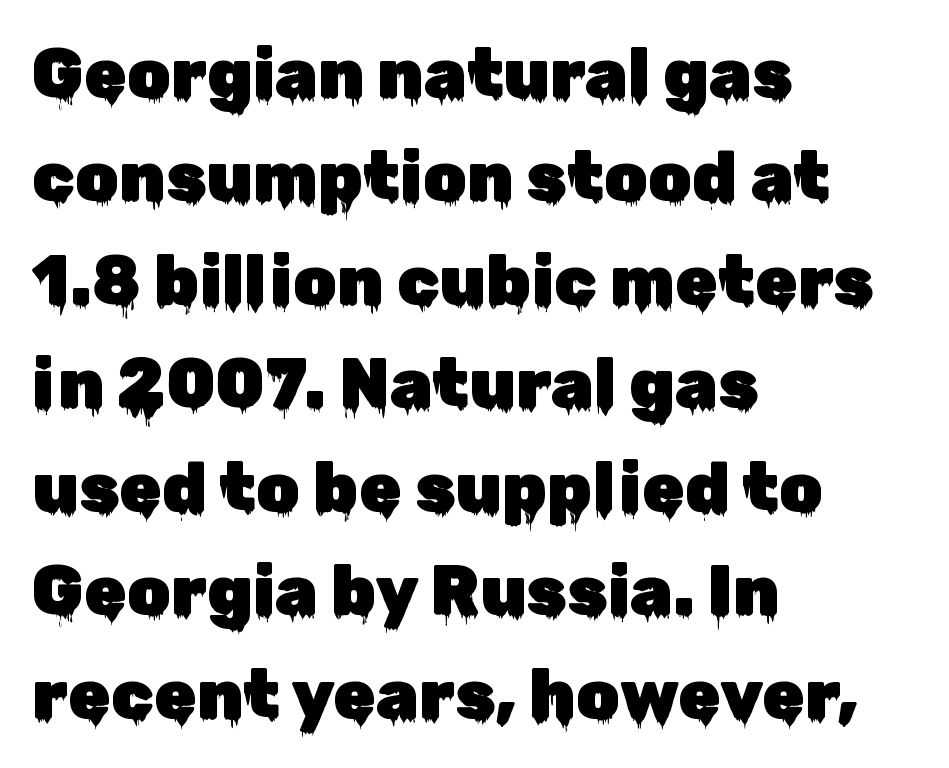
Q: Is the text italic (slanted)? A: No, it is upright.
Q: Is the typeface a serif or a sans-serif typeface? A: Sans-serif.
Q: Is the text underlined? A: No.
Q: How is the paragraph aligned? A: Left-aligned.
Q: Is the spacing between letters normal or unusually wide? A: Normal.
Q: Is the spacing between lines tight, normal or loose? A: Normal.
Q: Width (condensed, normal, or wide)? A: Normal.
Q: Stroke contrast? A: Low.
Q: x-height? A: Medium.
Q: Monospaced? A: No.
